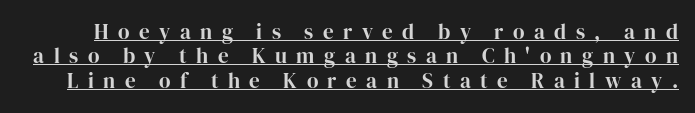
The image shows 21 px text type, upright; set line spacing 1.16x, unusually wide letter spacing (+0.45 em), underlined.
